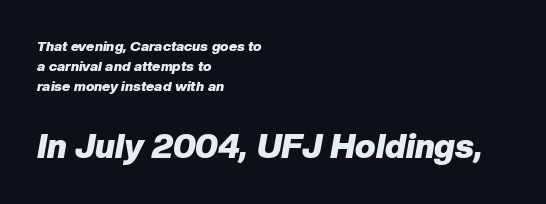
When letters slant like this, we call the style italic. Nothing unusual about the tracking: characters are spaced as the font intends. This layout puts the modest block above and the oversized block below. Is this a fixed-width face? No — the glyphs have proportional, varying widths. These lines carry a lot of weight — the face is fully bold. Underline: absent.
